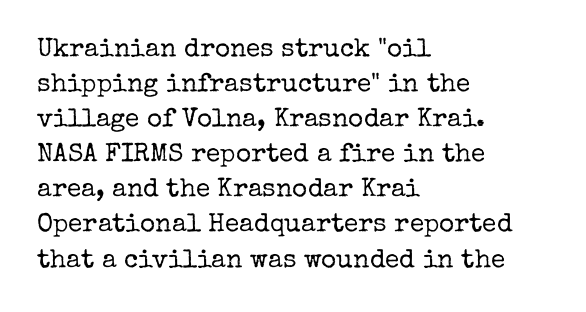
Q: Is the text bold? A: No.
Q: Is the text italic (slanted)? A: No, it is upright.
Q: Is the text underlined? A: No.
Q: How is the paragraph aligned? A: Left-aligned.
Q: Is the spacing between letters normal or unusually wide? A: Normal.
Q: Is the spacing between lines tight, normal or loose? A: Normal.
